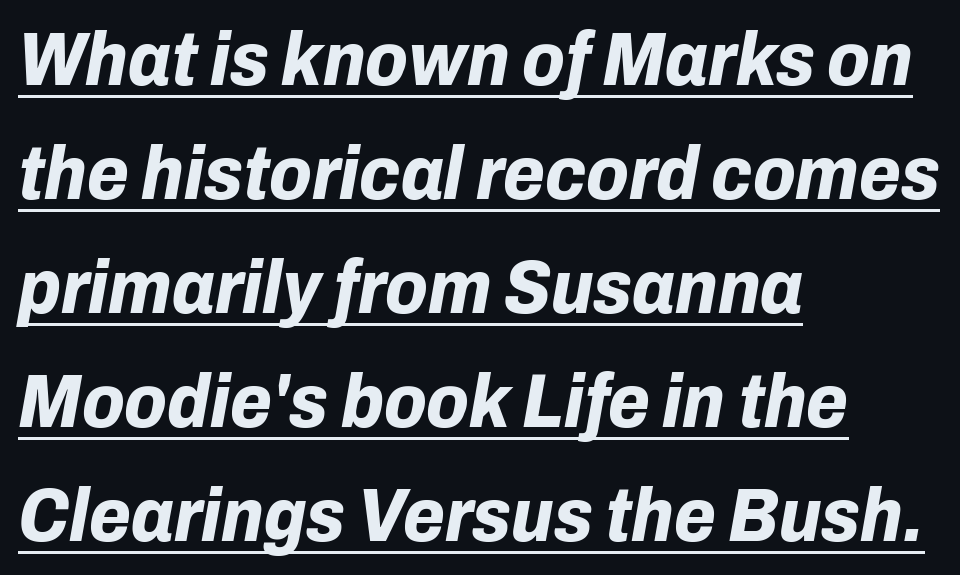
This sample has the flowing, uneven cadence of proportional lettering. Every word sits above its own underline. This rendering uses left alignment, leaving the right contour irregular. Strokes here are thick enough to call this a true bold.
